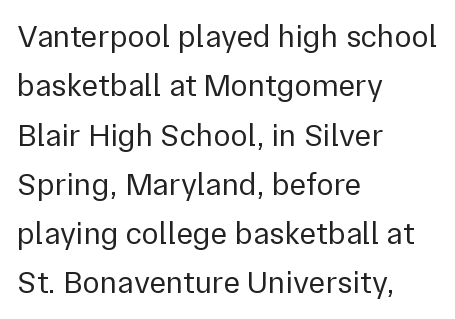
Posture: straight, roman, zero tilt. You could call the tracking neutral — neither tight nor loose. Regarding serifs, this sample does without them. The characters are drawn with everyday or finer stroke widths. The passage shown is typed in a proportional face where columns would drift. Rule under the text: the space is simply empty.
